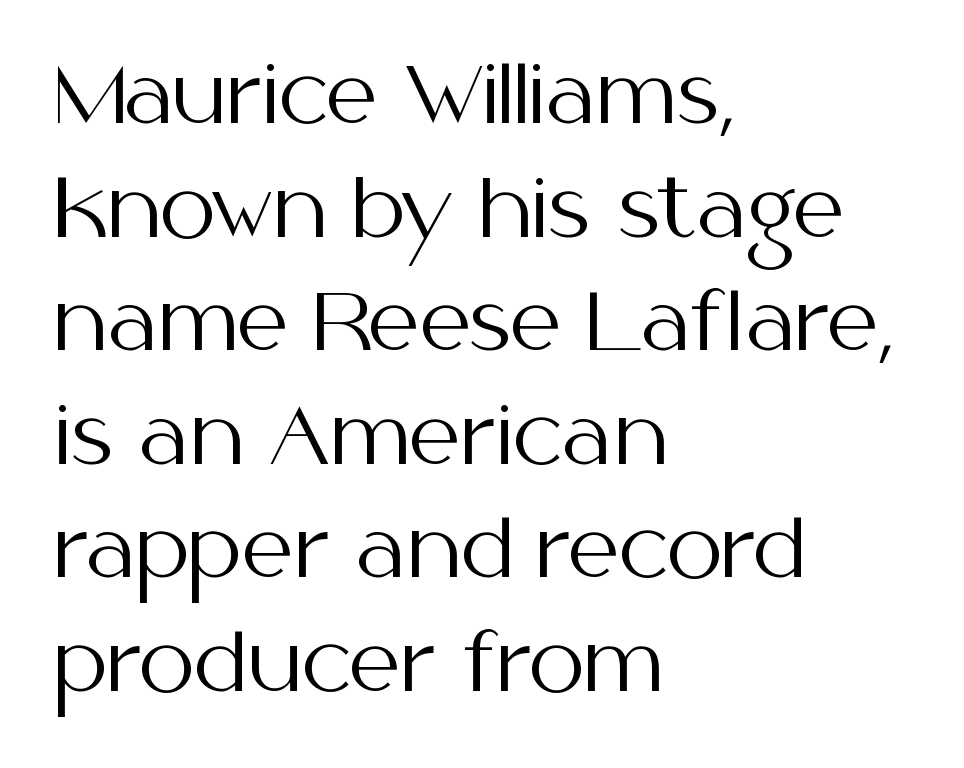
{"serif": "no", "italic": "no", "bold": "no", "weight": "regular", "width": "normal", "stroke_contrast": "medium", "x_height": "medium", "monospaced": "no", "underline": "no", "align": "left", "line_spacing": "normal", "line_spacing_ratio": 1.42, "letter_spacing": "normal", "letter_spacing_em": 0.0, "glyph_px": 80}
